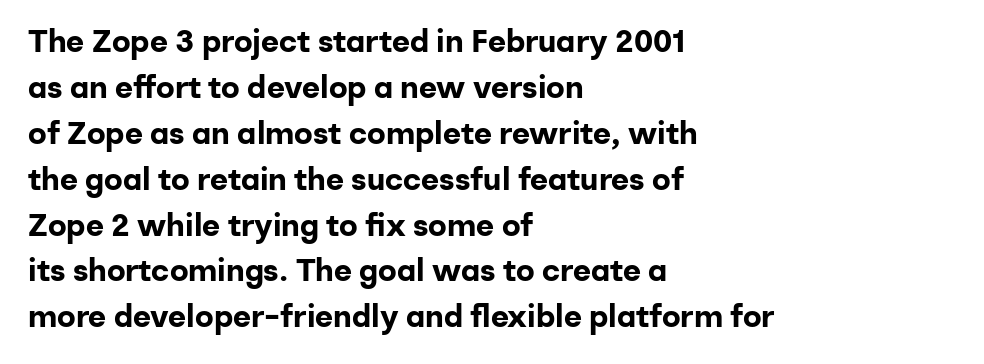
Is this a sans? Yes — the strokes have no serifs. These lines are rendered in a variable-pitch font. Upright lettering throughout. Leftover space on each line is placed entirely after the last word. Any mark beneath the type? The region is blank. Honestly, the row spacing looks completely unremarkable.
